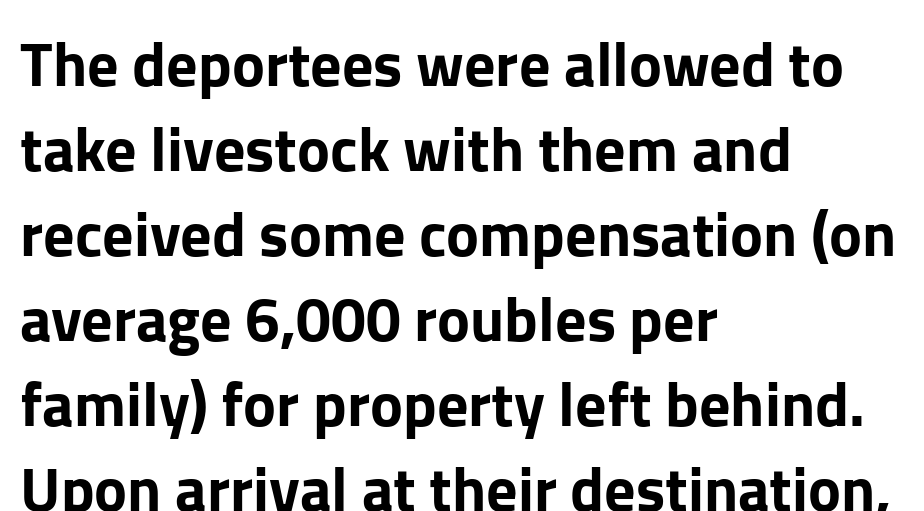
Line spacing here is normal. Every stem runs plumb, perpendicular to the baseline. Proportional: the letters do not fall into vertical columns. Here the glyphs are tracked normally, forming tight word shapes. The strip under each line holds only bare page. The setting favours the left margin, as ordinary paragraphs usually do.
